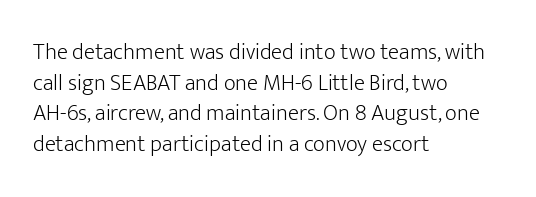
Q: Is the text bold? A: No.
Q: Is the text italic (slanted)? A: No, it is upright.
Q: Is the text underlined? A: No.
Q: How is the paragraph aligned? A: Left-aligned.
Q: Is the spacing between letters normal or unusually wide? A: Normal.
Q: Is the spacing between lines tight, normal or loose? A: Normal.
